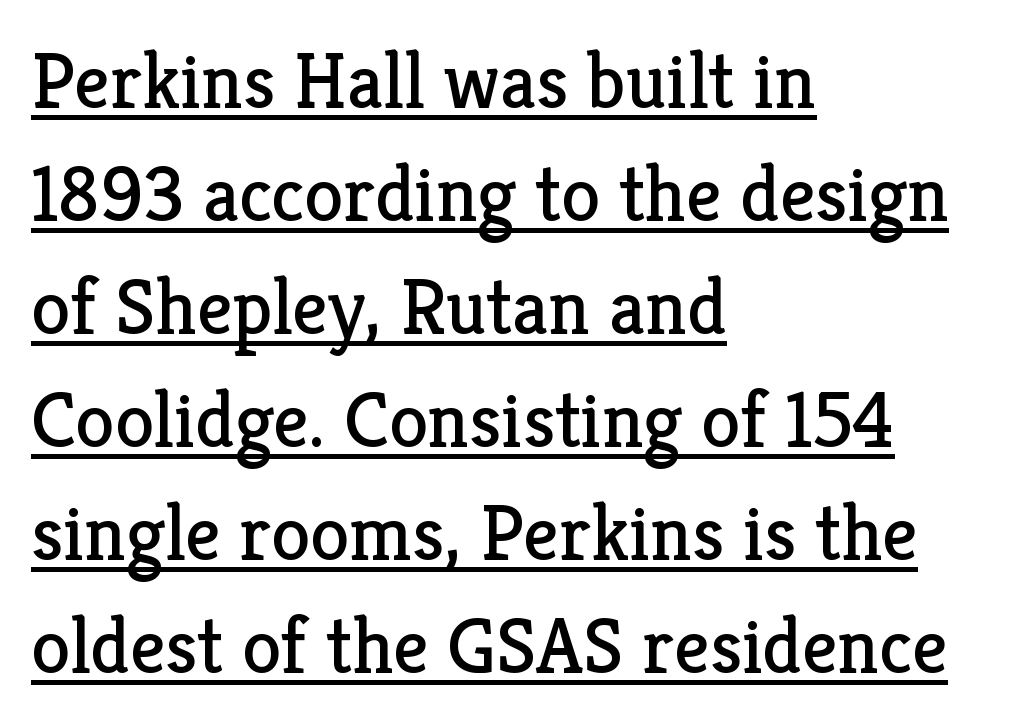
The image shows 79 px regular-weight serif type, upright; set left-aligned, normal line spacing (1.43x), normal letter spacing, underlined; low stroke contrast and a medium x-height.
